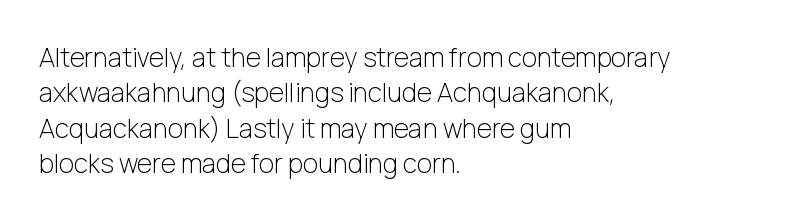
Vertically, the passage feels balanced, rows spaced as you'd expect. No italicization has been applied; the sample stays upright. A bare baseline throughout the passage. Think standard paragraph weight, or any step lighter than that.
